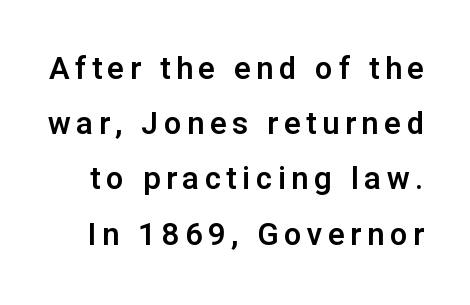
The image shows 31 px sans-serif type, upright; set line spacing 1.78x, not underlined; low stroke contrast and a medium x-height.
